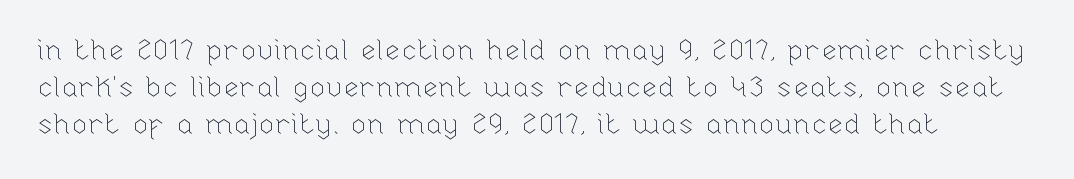
The image shows 29 px thin type, upright; set normal line spacing (1.28x), normal letter spacing, not underlined; low stroke contrast and a medium x-height.
